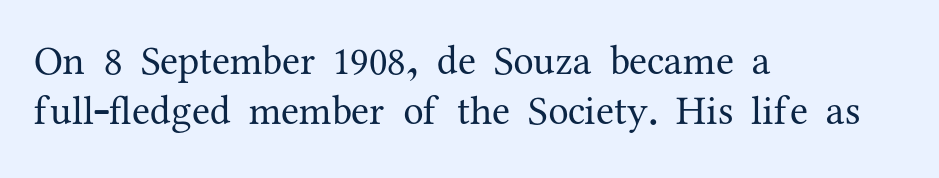
Q: Is the text bold? A: No.
Q: Is the text italic (slanted)? A: No, it is upright.
Q: Is the typeface a serif or a sans-serif typeface? A: Serif.
Q: Is the text underlined? A: No.
Q: How is the paragraph aligned? A: Left-aligned.
Q: Is the spacing between letters normal or unusually wide? A: Normal.
Q: Width (condensed, normal, or wide)? A: Normal.
Q: Stroke contrast? A: Medium.
Q: x-height? A: Medium.
Q: Monospaced? A: No.
